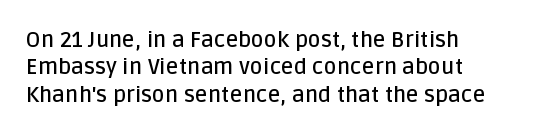
Q: Is the text bold? A: Semi-bold.
Q: Is the text italic (slanted)? A: No, it is upright.
Q: Is the text underlined? A: No.
Q: How is the paragraph aligned? A: Left-aligned.
Q: Is the spacing between letters normal or unusually wide? A: Normal.
Q: Is the spacing between lines tight, normal or loose? A: Normal.
